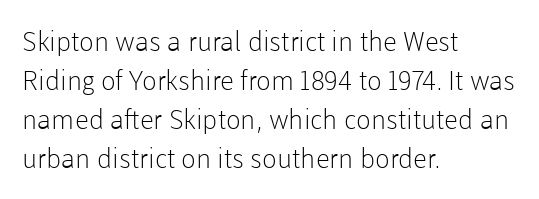
Q: Is the text bold? A: No.
Q: Is the text italic (slanted)? A: No, it is upright.
Q: Is the text underlined? A: No.
Q: How is the paragraph aligned? A: Left-aligned.
Q: Is the spacing between letters normal or unusually wide? A: Normal.
Q: Is the spacing between lines tight, normal or loose? A: Normal.
